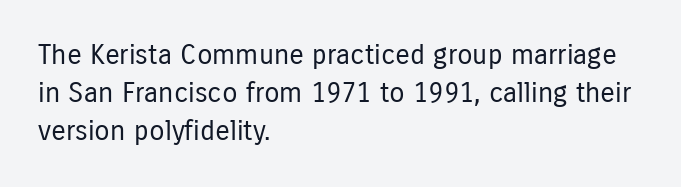
The image shows 28 px regular-weight, condensed sans-serif type, upright; set left-aligned, normal line spacing (1.36x), normal letter spacing, not underlined; low stroke contrast and a medium x-height.
